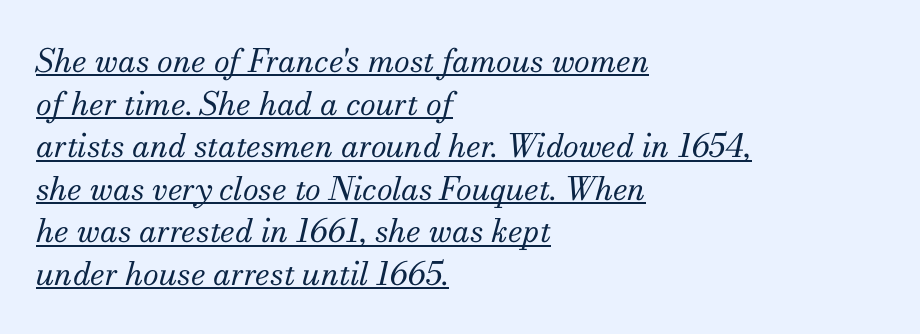
Q: Is the text bold? A: No.
Q: Is the text italic (slanted)? A: Yes, it leans right by about 13 degrees.
Q: Is the typeface a serif or a sans-serif typeface? A: Serif.
Q: Is the text underlined? A: Yes.
Q: How is the paragraph aligned? A: Left-aligned.
Q: Is the spacing between letters normal or unusually wide? A: Normal.
Q: Is the spacing between lines tight, normal or loose? A: Normal.
Q: Width (condensed, normal, or wide)? A: Normal.
Q: Stroke contrast? A: Medium.
Q: x-height? A: Small.
Q: Monospaced? A: No.
